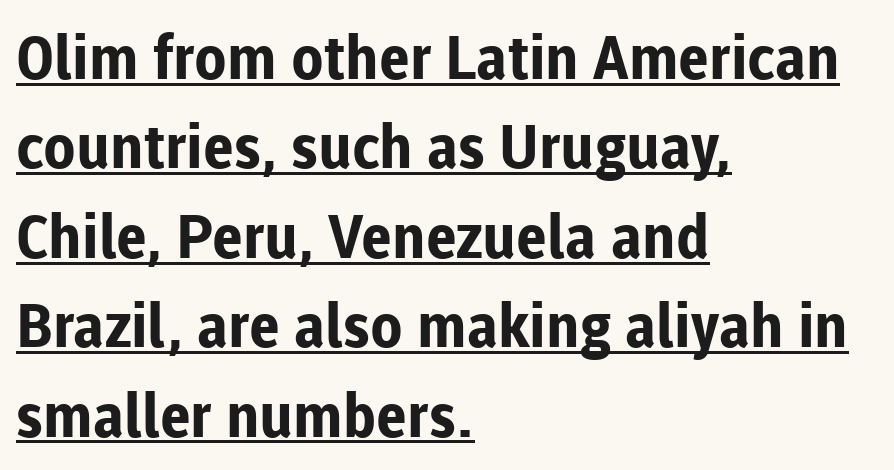
{"serif": "no", "italic": "no", "bold": "yes", "weight": "bold", "width": "normal", "stroke_contrast": "low", "x_height": "medium", "monospaced": "no", "underline": "yes", "align": "left", "line_spacing": "normal", "line_spacing_ratio": 1.49, "letter_spacing": "normal", "letter_spacing_em": 0.0, "glyph_px": 60}
